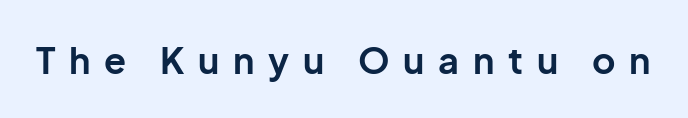
The image shows 36 px bold sans-serif type, upright; set unusually wide letter spacing (+0.38 em), not underlined; low stroke contrast and a medium x-height.
